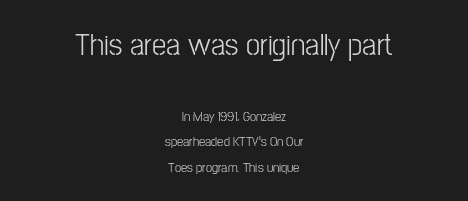
The image shows 32 px light, condensed sans-serif type, upright; set centered, line spacing 1.82x, normal letter spacing, not underlined; the first (top) block is 2.29x larger; low stroke contrast and a medium x-height.
